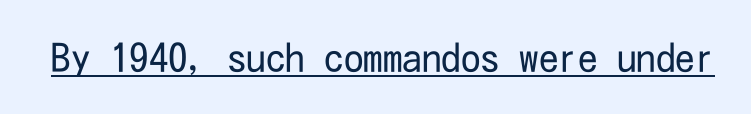
Q: Is the text bold? A: No.
Q: Is the text italic (slanted)? A: No, it is upright.
Q: Is the typeface a serif or a sans-serif typeface? A: Sans-serif.
Q: Is the text underlined? A: Yes.
Q: Is the spacing between letters normal or unusually wide? A: Normal.
Q: Width (condensed, normal, or wide)? A: Condensed.
Q: Stroke contrast? A: Low.
Q: x-height? A: Medium.
